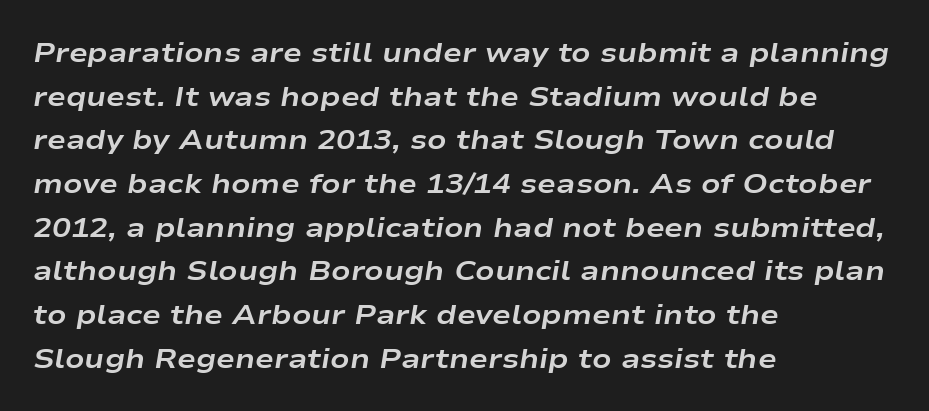
Q: Is the text bold? A: Yes.
Q: Is the text italic (slanted)? A: Yes, it leans right by about 9 degrees.
Q: Is the text underlined? A: No.
Q: How is the paragraph aligned? A: Left-aligned.
Q: Is the spacing between letters normal or unusually wide? A: Normal.
Q: Is the spacing between lines tight, normal or loose? A: Normal.
Q: Width (condensed, normal, or wide)? A: Wide.
Q: Stroke contrast? A: Low.
Q: x-height? A: Medium.
Q: Monospaced? A: No.
